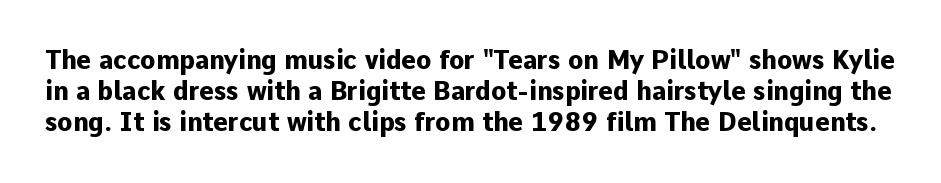
The zone under the glyphs is completely vacant. The glyphs have the mass of a bold cut. No italicization has been applied; the sample stays upright. How are the letters spaced? Ordinarily, with no added tracking.
